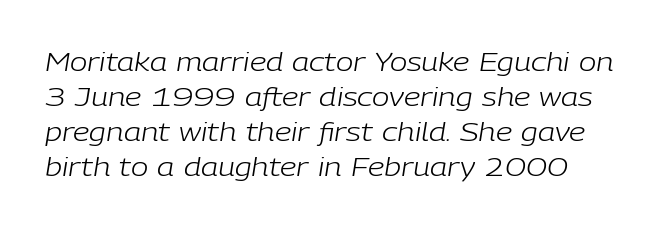
Q: Is the text bold? A: No.
Q: Is the text italic (slanted)? A: Yes, it leans right by about 9 degrees.
Q: Is the text underlined? A: No.
Q: Is the spacing between letters normal or unusually wide? A: Normal.
Q: Is the spacing between lines tight, normal or loose? A: Normal.
